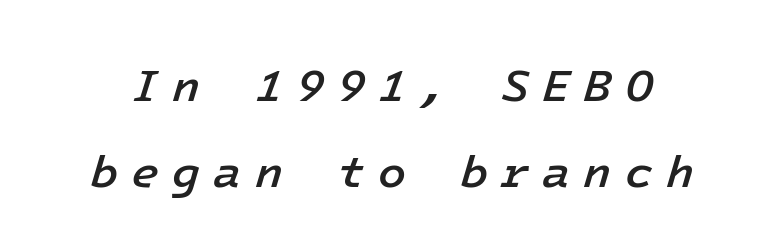
{"italic": "yes", "lean": "right", "slant_degrees": 16, "bold": "semi", "weight": "semibold", "width": "normal", "stroke_contrast": "low", "x_height": "medium", "underline": "no", "line_spacing_ratio": 1.88, "letter_spacing": "wide", "letter_spacing_em": 0.28, "glyph_px": 46}
